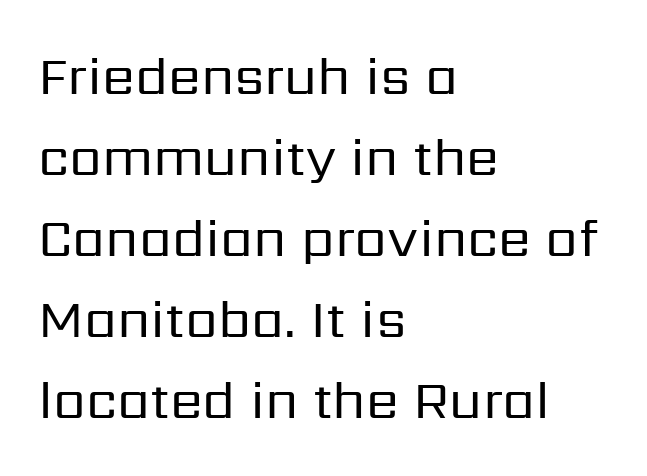
The image shows 53 px regular-weight sans-serif type, upright; set left-aligned, normal line spacing (1.53x), normal letter spacing, not underlined; low stroke contrast and a medium x-height.
